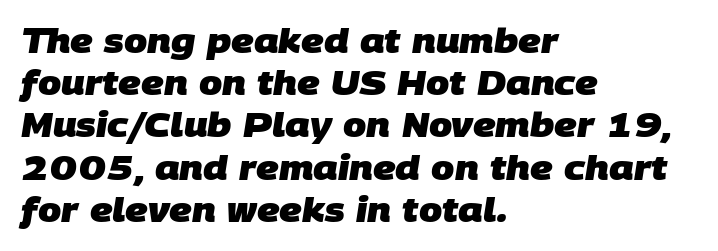
In terms of letterspacing, this is plain default setting. Rows of type keep a routine distance in the vertical direction. Heavy-handed strokes throughout: this text is bold. You can tell from the bare stems that sans-serif type was used. Here the designer chose a conventional face with non-uniform glyph widths. Words float on clear page, feet unadorned.
